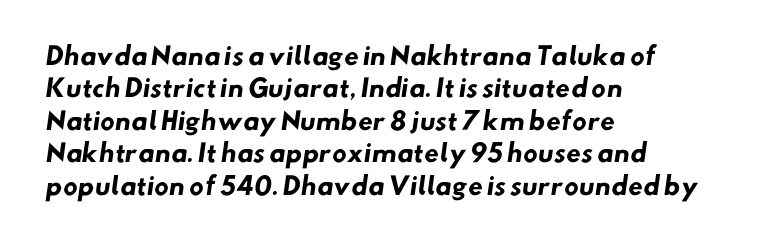
Quick note: interline space is typical. The letters sit at their default tracking, neither squeezed nor spread. Glance below the letters and you will spot only blank space. Bold? Absolutely — the strokes are thick and heavy. These lines stack with their left ends in a neat column.
